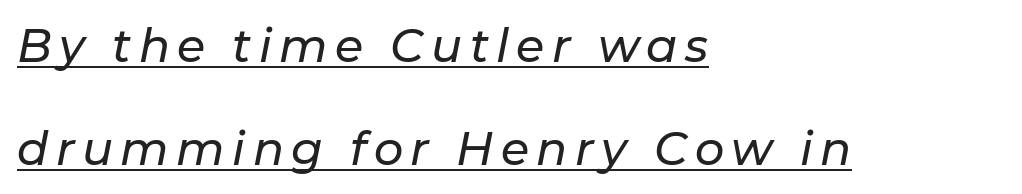
The image shows 46 px text type, italic (leaning right); set left-aligned, loose line spacing (2.23x), underlined; low stroke contrast and a medium x-height.
